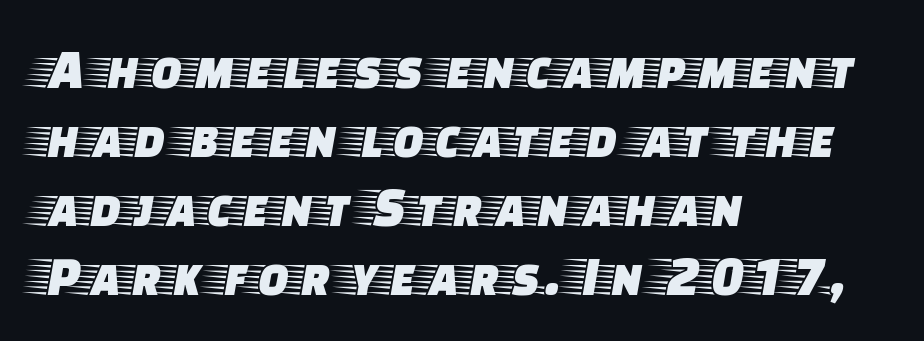
The image shows 57 px wide serif type; set left-aligned, line spacing 1.21x, normal letter spacing, not underlined; low stroke contrast and a large x-height.
